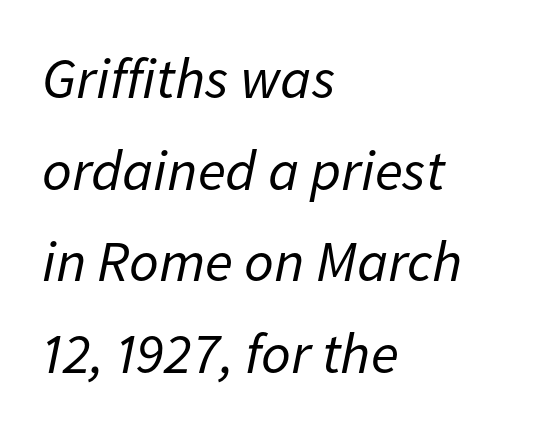
Q: Is the text bold? A: No.
Q: Is the text italic (slanted)? A: Yes, it leans right by about 11 degrees.
Q: Is the text underlined? A: No.
Q: How is the paragraph aligned? A: Left-aligned.
Q: Is the spacing between letters normal or unusually wide? A: Normal.
Q: Is the spacing between lines tight, normal or loose? A: Normal.
Q: Width (condensed, normal, or wide)? A: Normal.
Q: Stroke contrast? A: Low.
Q: x-height? A: Medium.
Q: Monospaced? A: No.
